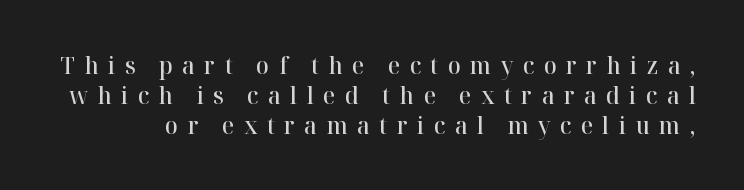
The image shows 24 px text type, upright; set line spacing 1.24x, unusually wide letter spacing (+0.39 em), not underlined.
